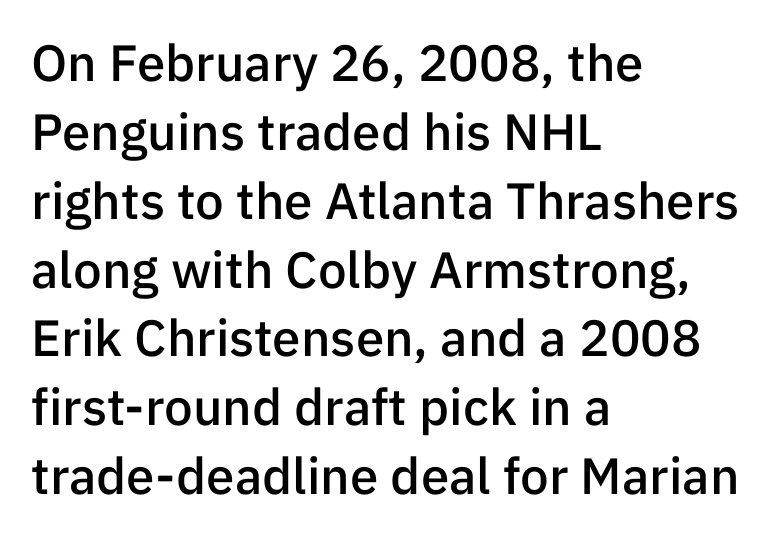
{"serif": "no", "italic": "no", "bold": "semi", "weight": "semibold", "width": "normal", "stroke_contrast": "low", "x_height": "medium", "monospaced": "no", "underline": "no", "align": "left", "line_spacing": "normal", "line_spacing_ratio": 1.35, "letter_spacing": "normal", "letter_spacing_em": 0.0, "glyph_px": 51}
